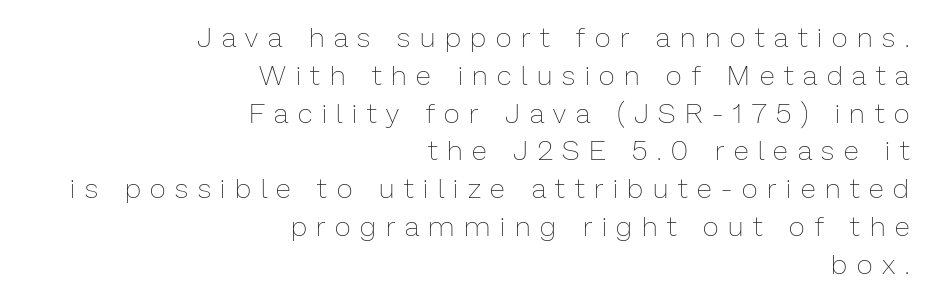
{"italic": "no", "bold": "no", "weight": "thin", "width": "normal", "stroke_contrast": "low", "x_height": "medium", "monospaced": "no", "underline": "no", "align": "right", "line_spacing": "normal", "line_spacing_ratio": 1.35, "letter_spacing": "wide", "letter_spacing_em": 0.35, "glyph_px": 28}
